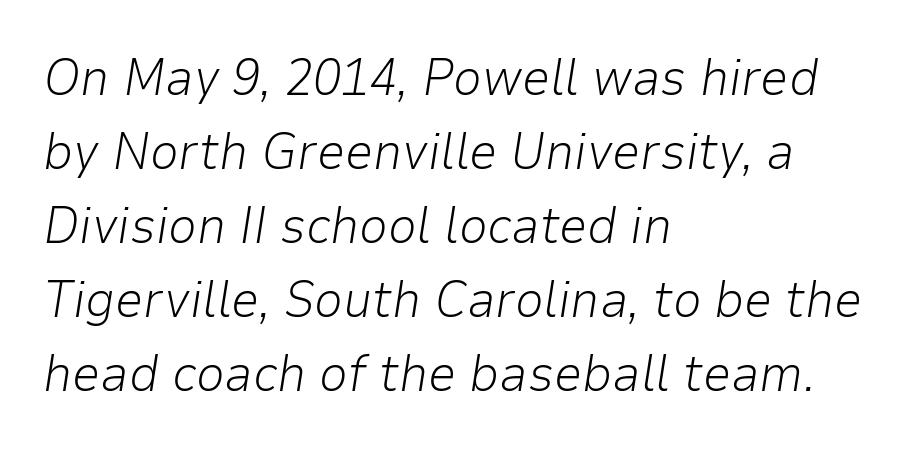
Rows of type keep a routine distance in the vertical direction. Caption: multi-line text, flush left, ragged right. The passage shown is typed in a proportional face where columns would drift. Quick note: italic.
